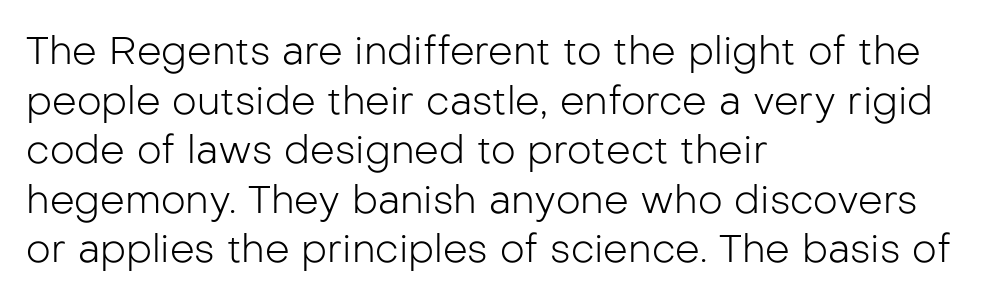
{"serif": "no", "italic": "no", "bold": "no", "weight": "light", "width": "normal", "stroke_contrast": "low", "x_height": "medium", "monospaced": "no", "underline": "no", "align": "left", "line_spacing": "normal", "line_spacing_ratio": 1.27, "letter_spacing": "normal", "letter_spacing_em": 0.0, "glyph_px": 39}
